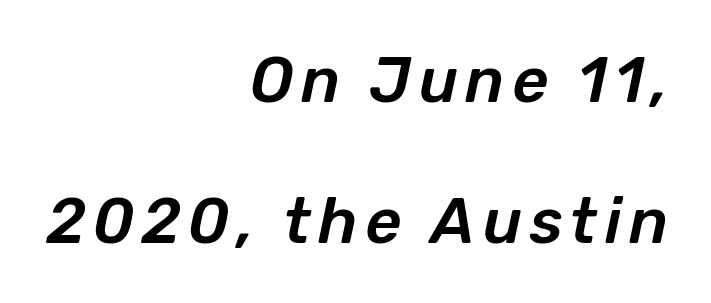
{"italic": "yes", "lean": "right", "slant_degrees": 12, "width": "normal", "stroke_contrast": "low", "x_height": "medium", "monospaced": "no", "underline": "no", "align": "right", "line_spacing": "loose", "line_spacing_ratio": 2.24, "glyph_px": 63}
